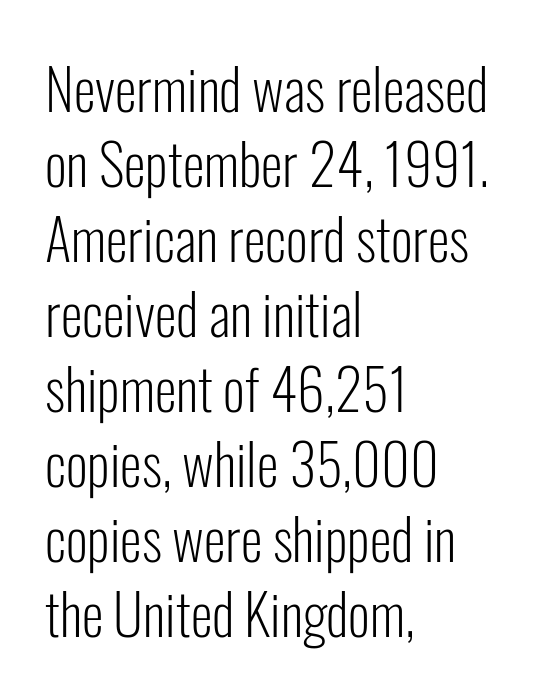
Notice how the passage keeps a crisp vertical edge on the left only. I'd call this a sans setting — the letters go barefoot. No letter is thick-stroked: the sample isn't bold. The words here are not underlined.
